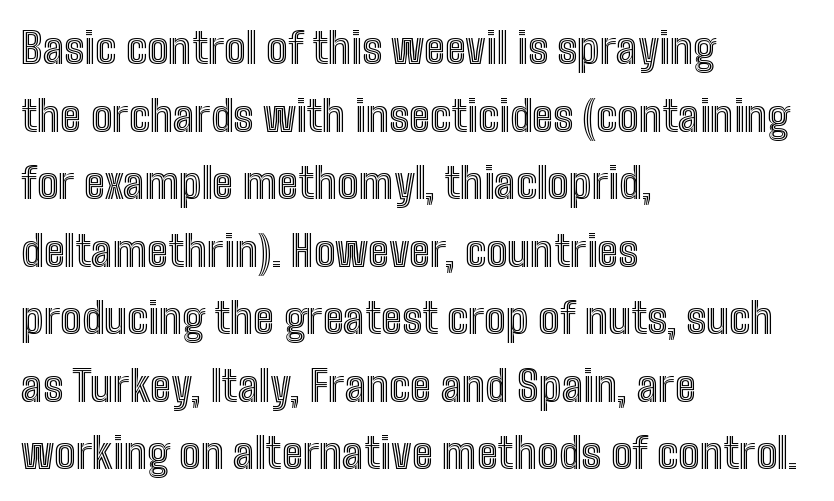
Q: Is the text italic (slanted)? A: No, it is upright.
Q: Is the text underlined? A: No.
Q: How is the paragraph aligned? A: Left-aligned.
Q: Is the spacing between letters normal or unusually wide? A: Normal.
Q: Is the spacing between lines tight, normal or loose? A: Normal.
Q: Width (condensed, normal, or wide)? A: Condensed.
Q: x-height? A: Medium.
Q: Monospaced? A: No.
